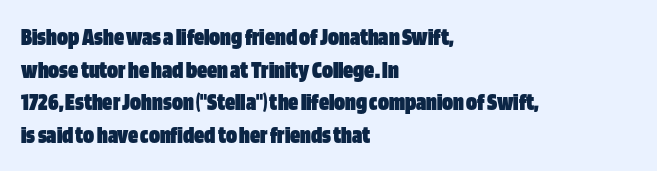
The image shows 25 px bold type, upright; set left-aligned, normal line spacing (1.31x), normal letter spacing, not underlined.
